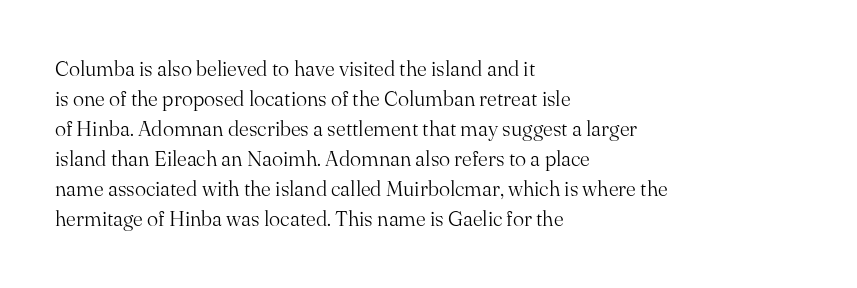
Q: Is the text bold? A: No.
Q: Is the text italic (slanted)? A: No, it is upright.
Q: Is the text underlined? A: No.
Q: How is the paragraph aligned? A: Left-aligned.
Q: Is the spacing between letters normal or unusually wide? A: Normal.
Q: Is the spacing between lines tight, normal or loose? A: Normal.
